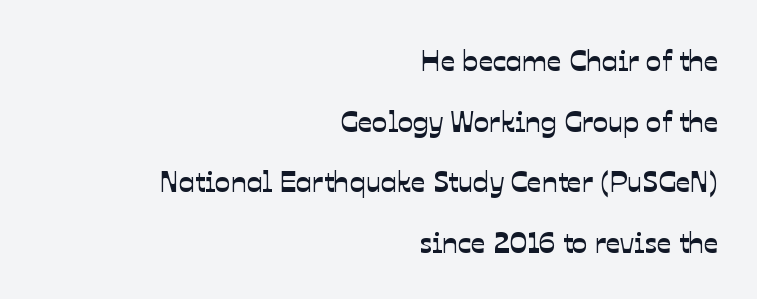
The face used here is proportionally spaced, like ordinary book or web type. The baseline area is clear. Interline gaps are noticeably wide in this sample. The rendering anchors every line to the right-hand side.
